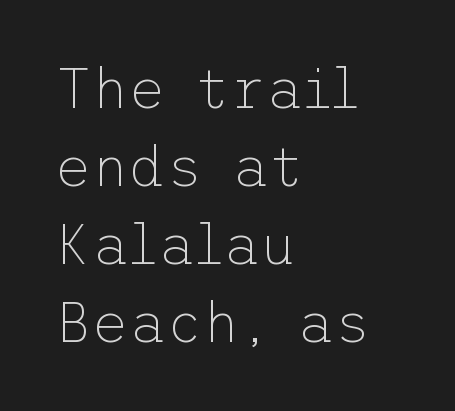
{"serif": "no", "italic": "no", "bold": "no", "weight": "thin", "width": "normal", "stroke_contrast": "low", "x_height": "medium", "underline": "no", "align": "left", "line_spacing": "normal", "line_spacing_ratio": 1.37, "letter_spacing": "normal", "letter_spacing_em": 0.0, "glyph_px": 57}
